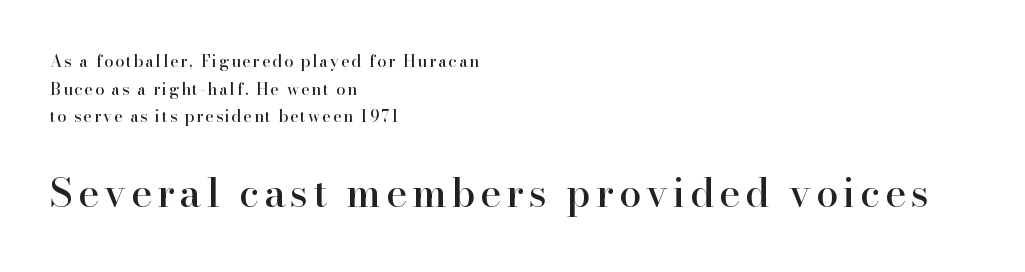
The letters in the lower block stand taller than those in the block above. The face used here is seriffed, in the tradition of book romans. Compared with a centered layout, this one pins lines to the left instead. The space directly below the letters is spotless. This is the regular roman posture of the typeface.
